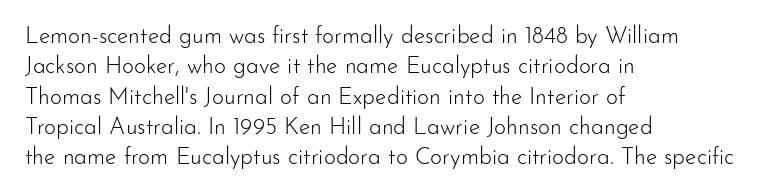
{"italic": "no", "bold": "no", "underline": "no", "align": "left", "line_spacing": "normal", "line_spacing_ratio": 1.32, "letter_spacing": "normal", "letter_spacing_em": 0.0, "glyph_px": 23}
